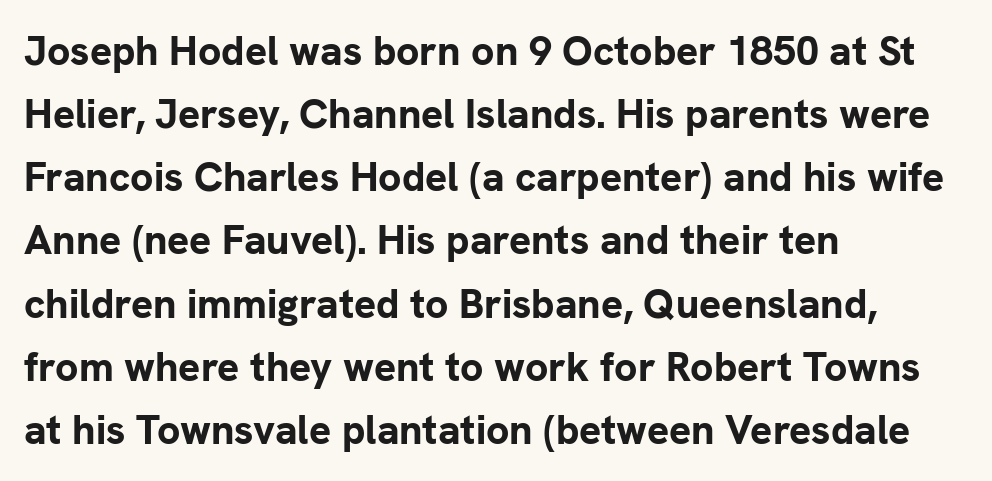
The zone under the glyphs is completely vacant. Baseline-to-baseline distance is the conventional proportion of letter height. The face used here is a sans, in the tradition of grotesques and geometrics. Compared with an ordinary text face, these strokes are far heavier — a full bold. The face used here is proportionally spaced, like ordinary book or web type.
